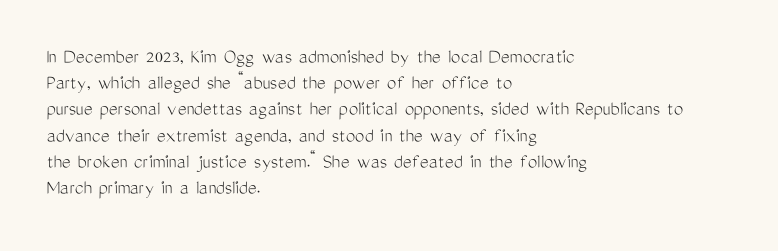
Q: Is the text bold? A: No.
Q: Is the text italic (slanted)? A: No, it is upright.
Q: Is the text underlined? A: No.
Q: How is the paragraph aligned? A: Left-aligned.
Q: Is the spacing between letters normal or unusually wide? A: Normal.
Q: Is the spacing between lines tight, normal or loose? A: Normal.
